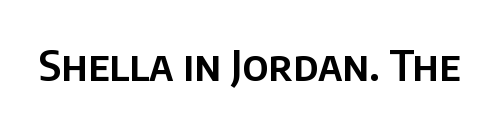
You can tell it's not italic because the verticals are truly vertical. A typesetter would call this zero additional tracking. Each letter keeps its own natural width here, so spacing adapts to shape. Just letters on the line, the space beneath them empty. The characters display no serif detailing; their extremities are plain.
